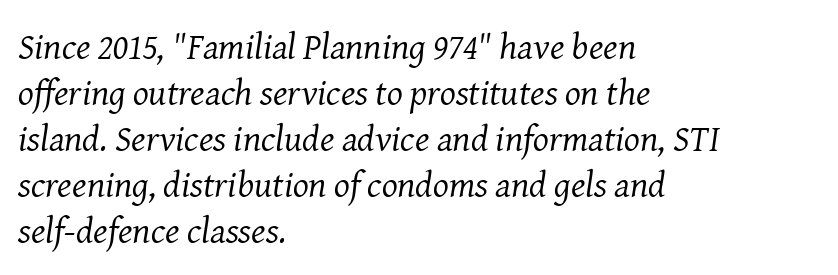
Q: Is the text bold? A: No.
Q: Is the text italic (slanted)? A: Yes, it leans right by about 8 degrees.
Q: Is the typeface a serif or a sans-serif typeface? A: Serif.
Q: Is the text underlined? A: No.
Q: How is the paragraph aligned? A: Left-aligned.
Q: Is the spacing between letters normal or unusually wide? A: Normal.
Q: Width (condensed, normal, or wide)? A: Normal.
Q: Stroke contrast? A: Medium.
Q: x-height? A: Medium.
Q: Monospaced? A: No.
